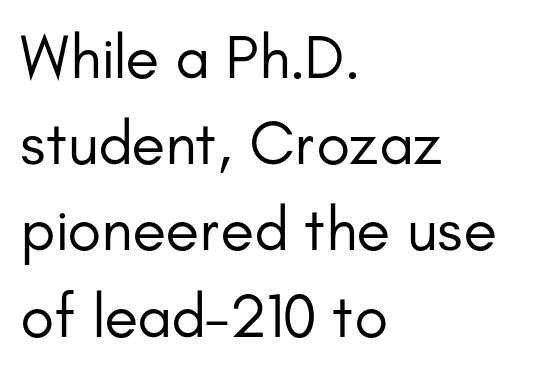
In terms of leading, this rendering sits right in the middle. The rendering keeps characters at their native spacing. The typesetter chose a ragged-right arrangement here. The rendering uses natural spacing where letterforms have individual widths.
